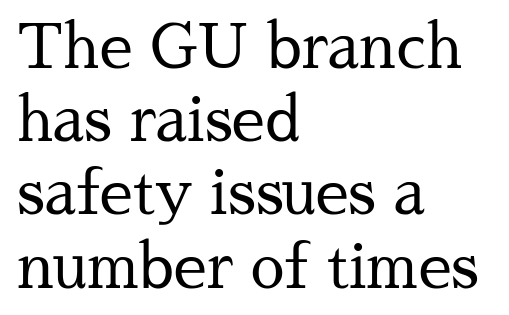
The image shows 60 px regular-weight serif type, upright; set left-aligned, line spacing 1.22x, normal letter spacing, not underlined; medium stroke contrast and a medium x-height.
